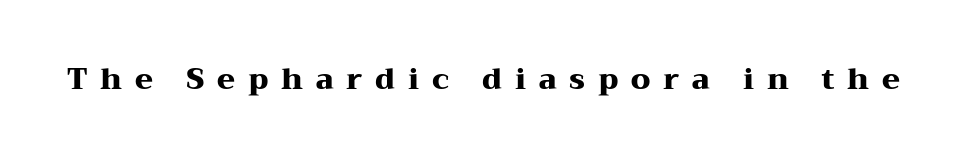
The face used here is proportionally spaced, like ordinary book or web type. Does the weight exceed regular? Yes, all the way to bold. Check the space under the baseline: it is left empty. How are the letters spaced? Widely, with obvious added tracking. Does the type have serifs? Yes, each stem ends in a small foot.
